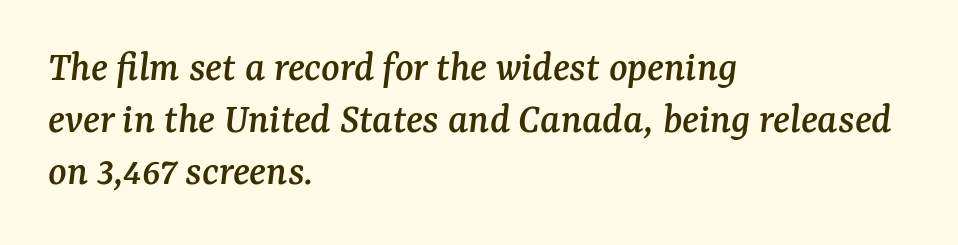
Q: Is the text italic (slanted)? A: Yes, it leans right by about 7 degrees.
Q: Is the typeface a serif or a sans-serif typeface? A: Serif.
Q: Is the text underlined? A: No.
Q: How is the paragraph aligned? A: Left-aligned.
Q: Is the spacing between letters normal or unusually wide? A: Normal.
Q: Width (condensed, normal, or wide)? A: Normal.
Q: Stroke contrast? A: Medium.
Q: x-height? A: Medium.
Q: Monospaced? A: No.
